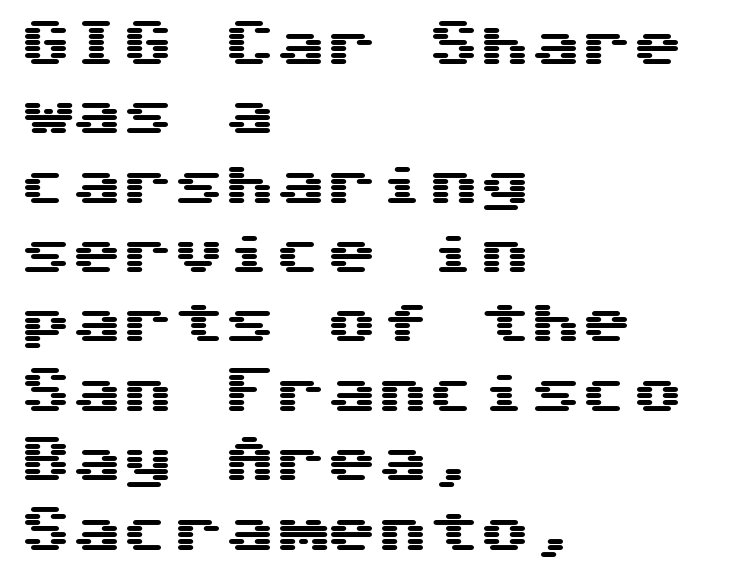
The image shows 51 px wide sans-serif type, upright; set left-aligned, normal line spacing (1.36x), normal letter spacing, not underlined; medium stroke contrast and a medium x-height.
